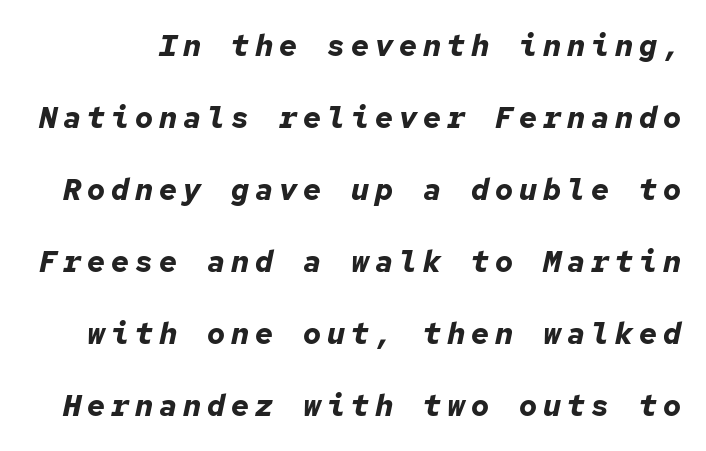
You could count columns in this text — the font is strictly monospaced. The glyphs have the mass of a bold cut. Any mark beneath the type? The region is blank. These lines were composed using italics.
